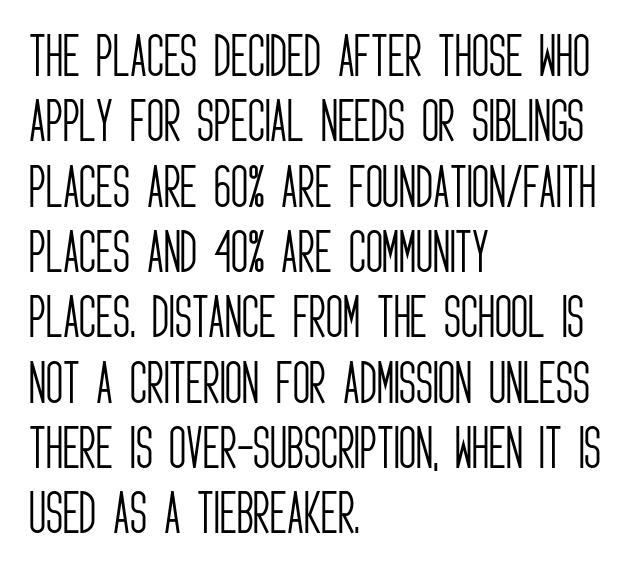
The image shows 47 px light, condensed sans-serif type, upright; set left-aligned, normal line spacing (1.39x), normal letter spacing, not underlined; low stroke contrast and a large x-height.
